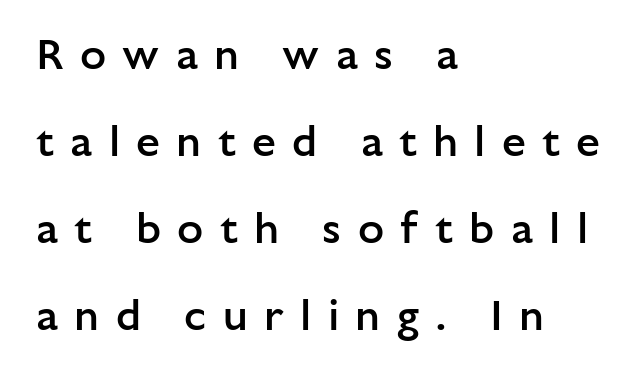
The image shows 43 px semibold sans-serif type, upright; set left-aligned, loose line spacing (2.02x), unusually wide letter spacing (+0.38 em), not underlined; low stroke contrast and a medium x-height.
